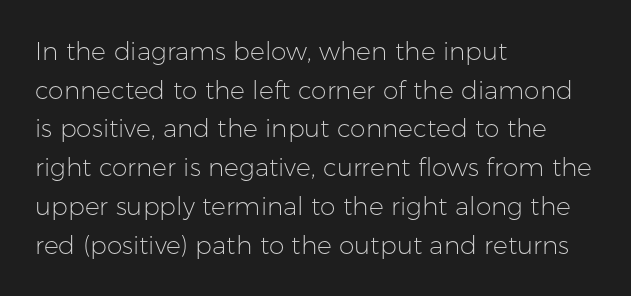
Q: Is the text bold? A: No.
Q: Is the text italic (slanted)? A: No, it is upright.
Q: Is the text underlined? A: No.
Q: How is the paragraph aligned? A: Left-aligned.
Q: Is the spacing between letters normal or unusually wide? A: Normal.
Q: Is the spacing between lines tight, normal or loose? A: Normal.
